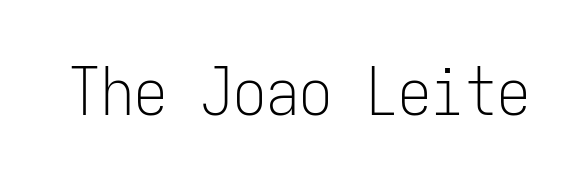
{"serif": "no", "italic": "no", "bold": "no", "weight": "light", "width": "condensed", "stroke_contrast": "low", "x_height": "medium", "monospaced": "yes", "underline": "no", "letter_spacing": "normal", "letter_spacing_em": 0.0, "glyph_px": 66}
